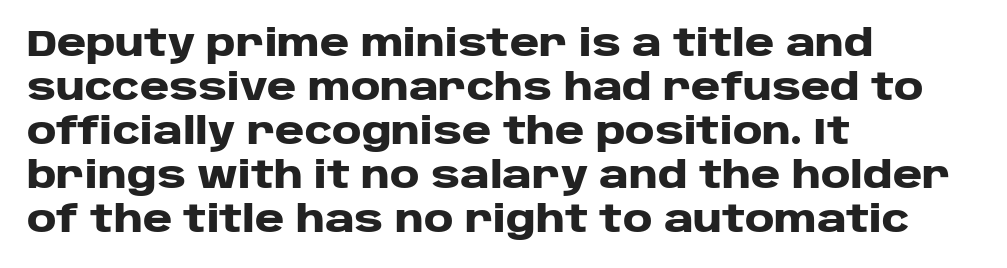
Q: Is the text bold? A: Yes.
Q: Is the text italic (slanted)? A: No, it is upright.
Q: Is the typeface a serif or a sans-serif typeface? A: Sans-serif.
Q: Is the text underlined? A: No.
Q: How is the paragraph aligned? A: Left-aligned.
Q: Is the spacing between letters normal or unusually wide? A: Normal.
Q: Width (condensed, normal, or wide)? A: Wide.
Q: Stroke contrast? A: Low.
Q: x-height? A: Large.
Q: Monospaced? A: No.
